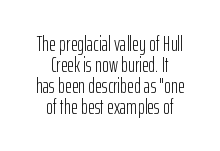
The image shows 21 px text type, upright; set centered, tight line spacing (1.0x), normal letter spacing, not underlined.
